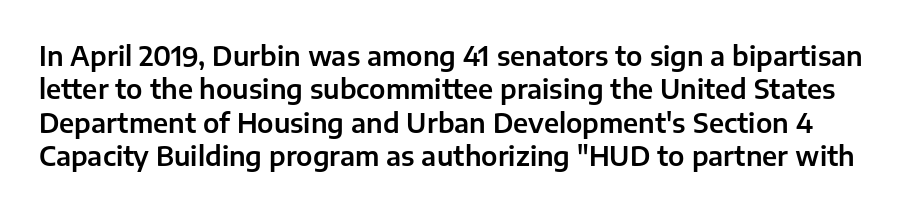
No italicization has been applied; the sample stays upright. A bare baseline throughout the passage. The block of text has a typical density, with ordinary space between rows. The letterforms sit shoulder to shoulder at normal distance.
